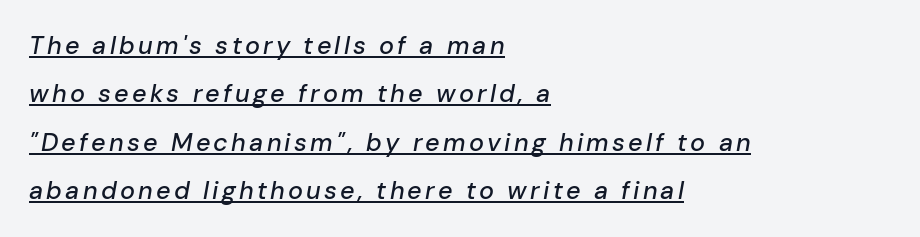
Q: Is the text italic (slanted)? A: Yes, it leans right by about 10 degrees.
Q: Is the text underlined? A: Yes.
Q: How is the paragraph aligned? A: Left-aligned.
Q: Is the spacing between lines tight, normal or loose? A: Loose.
